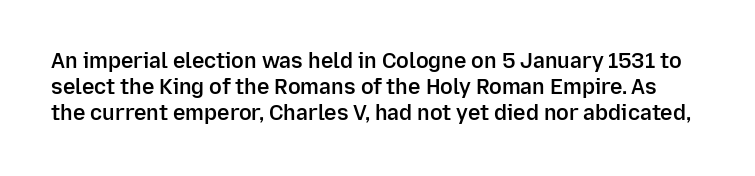
{"italic": "no", "bold": "semi", "underline": "no", "line_spacing_ratio": 1.23, "letter_spacing": "normal", "letter_spacing_em": 0.0, "glyph_px": 21}
